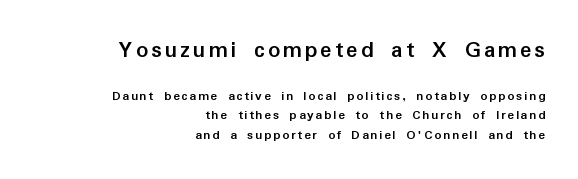
The image shows 24 px bold type, upright; set right-aligned, normal line spacing (1.4x), not underlined; the first (top) block is 1.71x larger.
